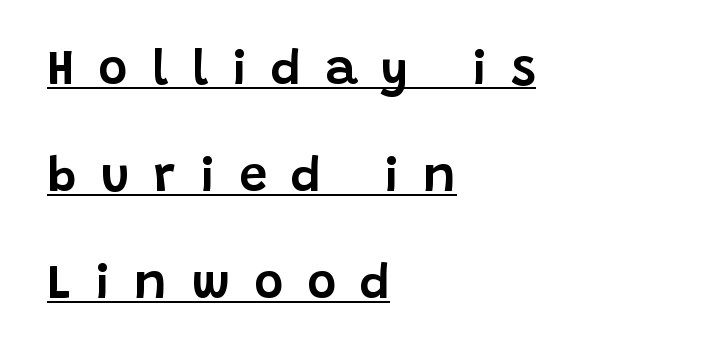
Q: Is the text italic (slanted)? A: No, it is upright.
Q: Is the typeface a serif or a sans-serif typeface? A: Sans-serif.
Q: Is the text underlined? A: Yes.
Q: How is the paragraph aligned? A: Left-aligned.
Q: Is the spacing between letters normal or unusually wide? A: Unusually wide.
Q: Is the spacing between lines tight, normal or loose? A: Loose.
Q: Width (condensed, normal, or wide)? A: Normal.
Q: Stroke contrast? A: Low.
Q: x-height? A: Large.
Q: Monospaced? A: No.
